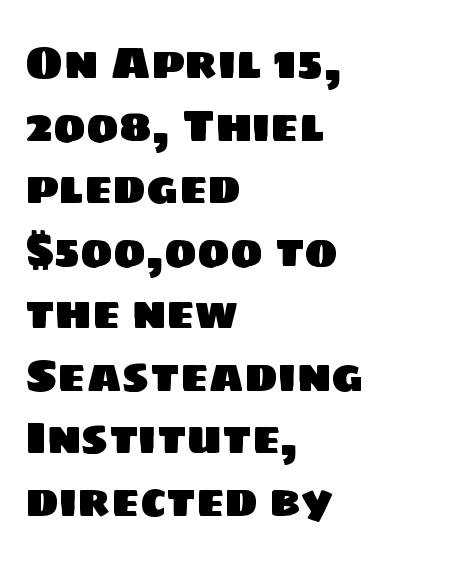
{"serif": "no", "width": "normal", "stroke_contrast": "low", "x_height": "large", "monospaced": "no", "underline": "no", "align": "left", "line_spacing": "normal", "line_spacing_ratio": 1.39, "letter_spacing": "normal", "letter_spacing_em": 0.0, "glyph_px": 45}
